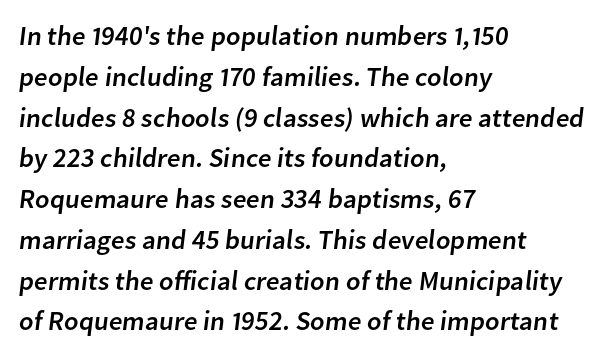
These lines sit exactly where default settings would place them. The baseline area is clear. Tracking here is standard; glyphs follow each other at the usual distance. Typeset ragged right — the left edge is the straight one.
